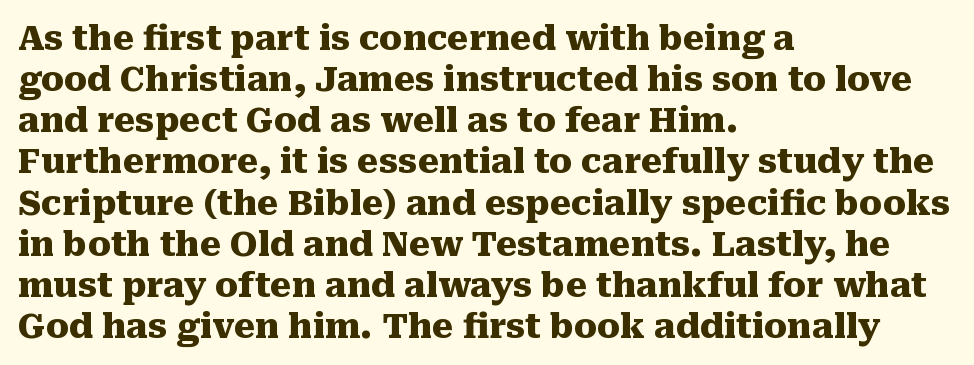
To sum up the face: it has serifs. This rendering leaves character spacing at its baseline value. This sample has the flowing, uneven cadence of proportional lettering. The letters stand straight up with perfectly vertical stems.
